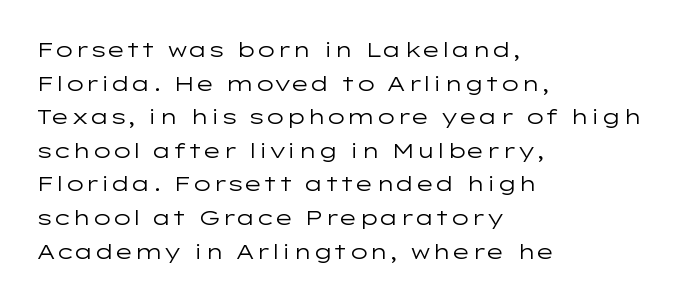
The font's upright variant was chosen for this text. Does the leading feel generous? No, just average. Letters rest on an invisible, unmarked baseline. Heft: none added — not bold. Typeset ragged right — the left edge is the straight one.
